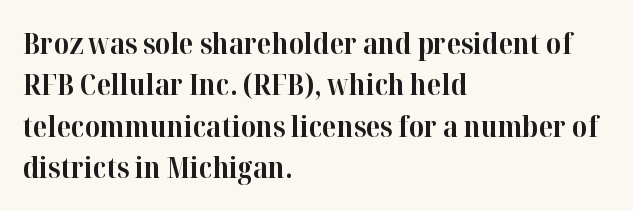
Q: Is the text bold? A: Yes.
Q: Is the text italic (slanted)? A: No, it is upright.
Q: Is the typeface a serif or a sans-serif typeface? A: Serif.
Q: Is the text underlined? A: No.
Q: How is the paragraph aligned? A: Left-aligned.
Q: Is the spacing between letters normal or unusually wide? A: Normal.
Q: Is the spacing between lines tight, normal or loose? A: Normal.
Q: Width (condensed, normal, or wide)? A: Normal.
Q: Stroke contrast? A: High.
Q: x-height? A: Medium.
Q: Monospaced? A: No.
